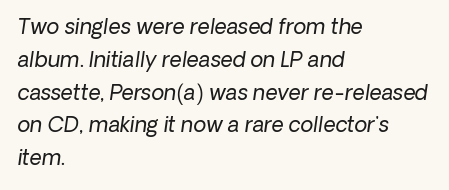
The image shows 21 px text type; set left-aligned, normal line spacing (1.56x), normal letter spacing, not underlined.
